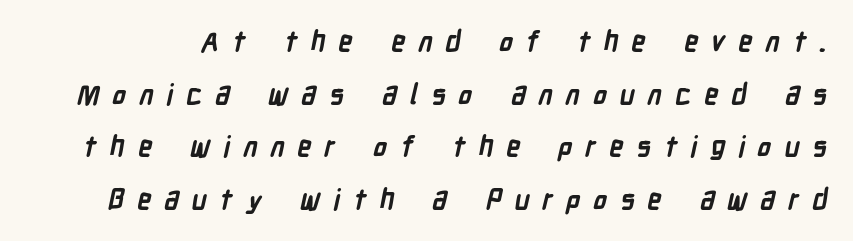
The image shows 28 px semibold, condensed sans-serif type; set line spacing 1.88x, unusually wide letter spacing (+0.46 em), not underlined; low stroke contrast and a medium x-height.
